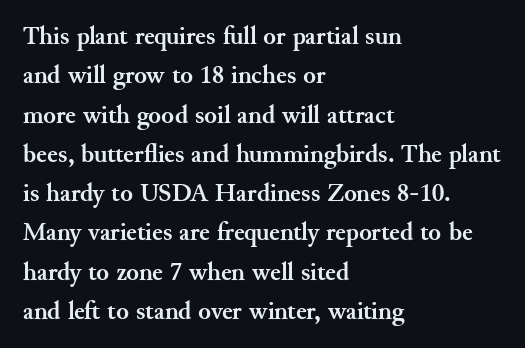
Q: Is the text bold? A: Yes.
Q: Is the text italic (slanted)? A: No, it is upright.
Q: Is the text underlined? A: No.
Q: How is the paragraph aligned? A: Left-aligned.
Q: Is the spacing between letters normal or unusually wide? A: Normal.
Q: Is the spacing between lines tight, normal or loose? A: Normal.
